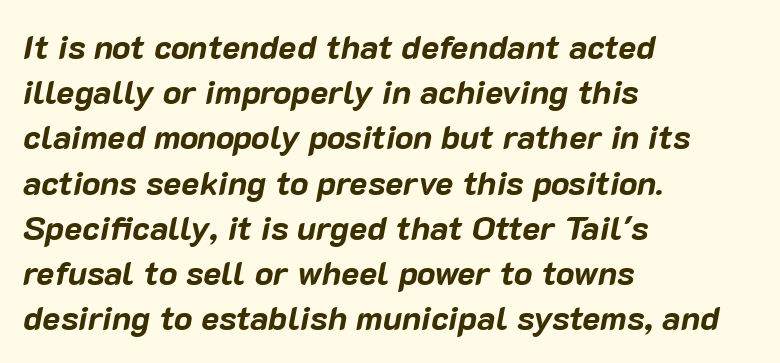
If you drew a ruler down the left edge, every line would touch it. No word sits above an underline. Does the leading feel generous? No, just average. You could not count columns in this text — the font is proportionally spaced.
